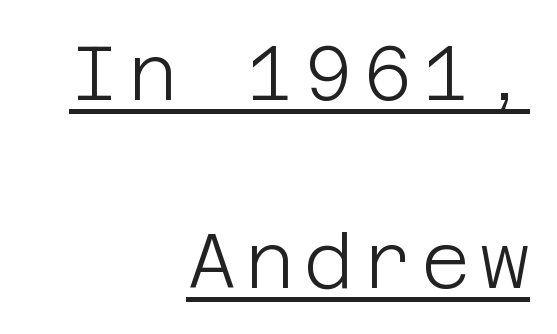
Q: Is the text bold? A: No.
Q: Is the text italic (slanted)? A: No, it is upright.
Q: Is the typeface a serif or a sans-serif typeface? A: Sans-serif.
Q: Is the text underlined? A: Yes.
Q: How is the paragraph aligned? A: Right-aligned.
Q: Is the spacing between lines tight, normal or loose? A: Loose.
Q: Width (condensed, normal, or wide)? A: Normal.
Q: Stroke contrast? A: Low.
Q: x-height? A: Large.
